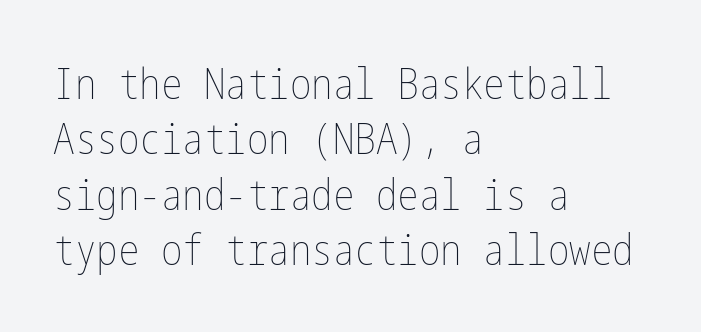
Q: Is the text bold? A: No.
Q: Is the text italic (slanted)? A: No, it is upright.
Q: Is the text underlined? A: No.
Q: How is the paragraph aligned? A: Left-aligned.
Q: Is the spacing between letters normal or unusually wide? A: Normal.
Q: Is the spacing between lines tight, normal or loose? A: Normal.
Q: Width (condensed, normal, or wide)? A: Condensed.
Q: Stroke contrast? A: Low.
Q: x-height? A: Medium.
